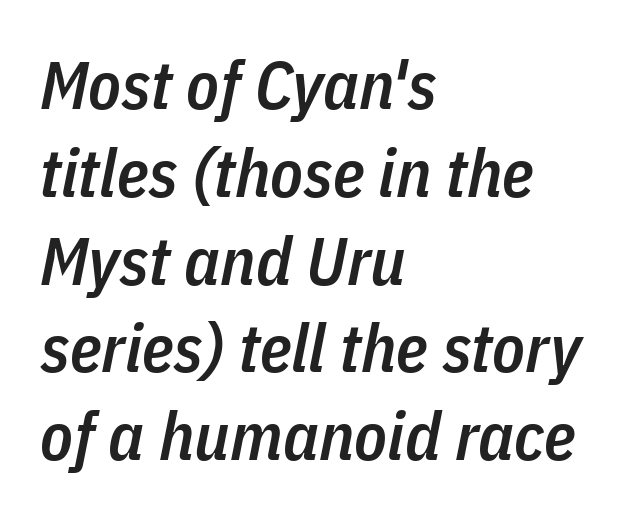
Q: Is the text bold? A: Semi-bold.
Q: Is the text italic (slanted)? A: Yes, it leans right by about 11 degrees.
Q: Is the text underlined? A: No.
Q: How is the paragraph aligned? A: Left-aligned.
Q: Is the spacing between letters normal or unusually wide? A: Normal.
Q: Is the spacing between lines tight, normal or loose? A: Normal.
Q: Width (condensed, normal, or wide)? A: Condensed.
Q: Stroke contrast? A: Low.
Q: x-height? A: Medium.
Q: Monospaced? A: No.
